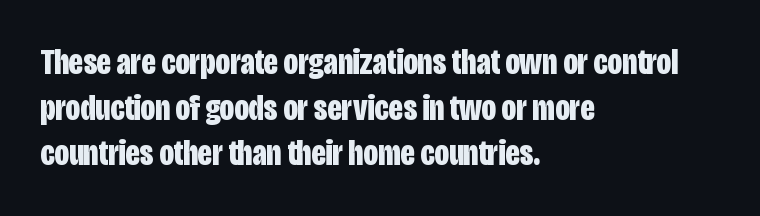
Any mark beneath the type? The region is blank. No italicization has been applied; the sample stays upright. Every letter is thick-stroked: bold, no question. What's the leading like? Ordinary, nothing unusual. You could not count columns in this text — the font is proportionally spaced. The rendering anchors every line to the left-hand side.
